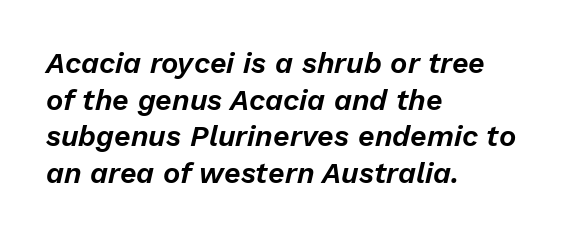
The type is set solid horizontally, with unmodified tracking. One glance says typical: line gaps are just what's usual. Descenders hang freely into open space. Spacing verdict: proportional, widths tailored to each character.
